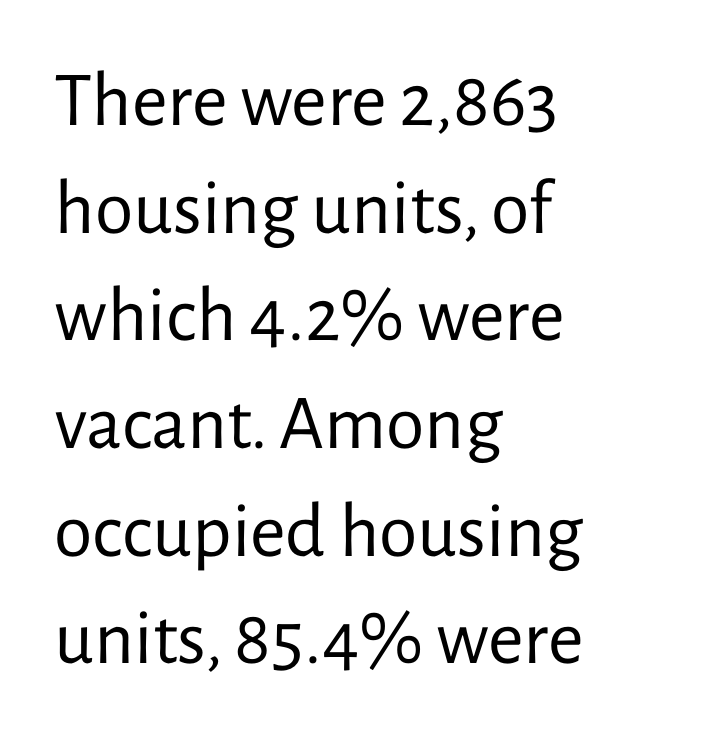
Q: Is the text bold? A: No.
Q: Is the text italic (slanted)? A: No, it is upright.
Q: Is the typeface a serif or a sans-serif typeface? A: Sans-serif.
Q: Is the text underlined? A: No.
Q: How is the paragraph aligned? A: Left-aligned.
Q: Is the spacing between letters normal or unusually wide? A: Normal.
Q: Is the spacing between lines tight, normal or loose? A: Normal.
Q: Width (condensed, normal, or wide)? A: Normal.
Q: Stroke contrast? A: Low.
Q: x-height? A: Medium.
Q: Monospaced? A: No.
